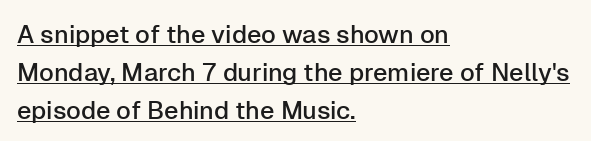
The image shows 25 px text type, upright; set left-aligned, normal line spacing (1.53x), normal letter spacing, underlined.
